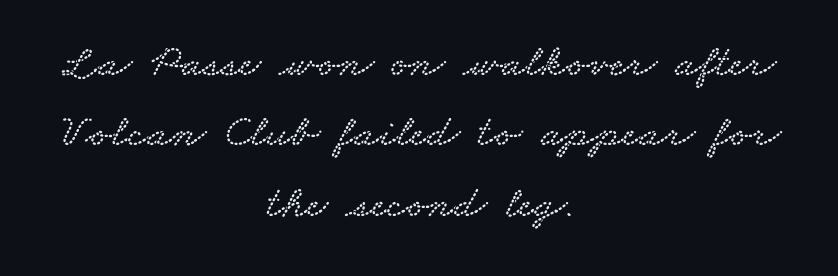
Q: Is the typeface a serif or a sans-serif typeface? A: Serif.
Q: Is the text underlined? A: No.
Q: How is the paragraph aligned? A: Centered.
Q: Is the spacing between letters normal or unusually wide? A: Normal.
Q: Is the spacing between lines tight, normal or loose? A: Normal.
Q: Width (condensed, normal, or wide)? A: Wide.
Q: Stroke contrast? A: Low.
Q: x-height? A: Small.
Q: Monospaced? A: No.
